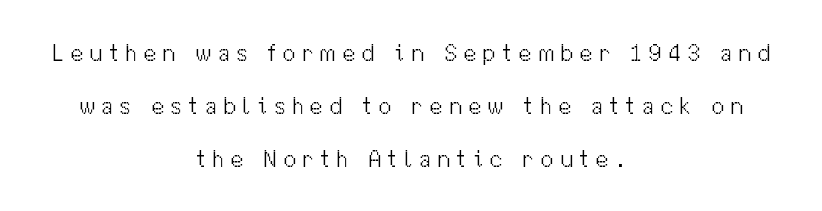
The image shows 23 px text type, upright; set centered, loose line spacing (2.31x), unusually wide letter spacing (+0.28 em), not underlined.
